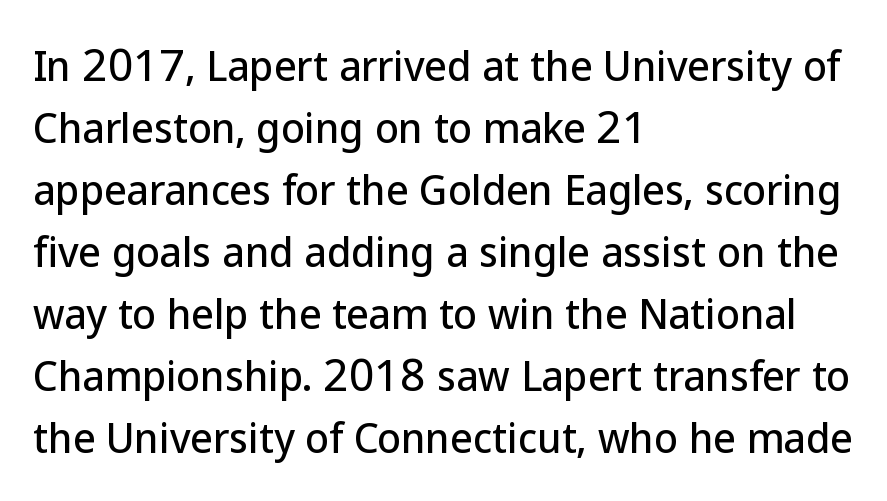
{"serif": "no", "italic": "no", "width": "normal", "stroke_contrast": "low", "x_height": "medium", "monospaced": "no", "underline": "no", "align": "left", "line_spacing": "normal", "line_spacing_ratio": 1.59, "letter_spacing": "normal", "letter_spacing_em": 0.0, "glyph_px": 39}
